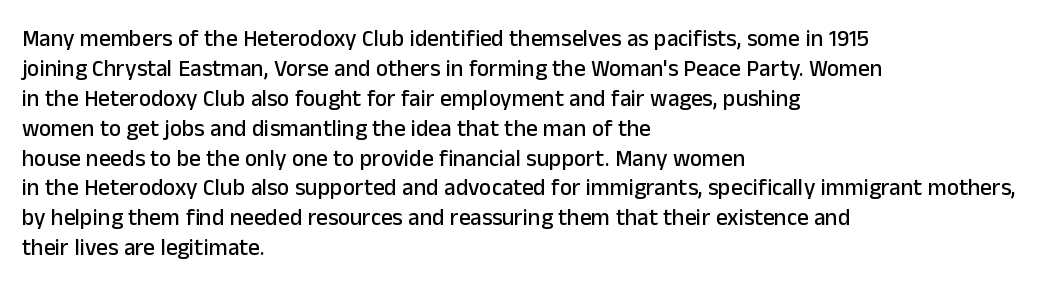
The image shows 23 px text type, upright; set left-aligned, normal line spacing (1.3x), normal letter spacing, not underlined.
